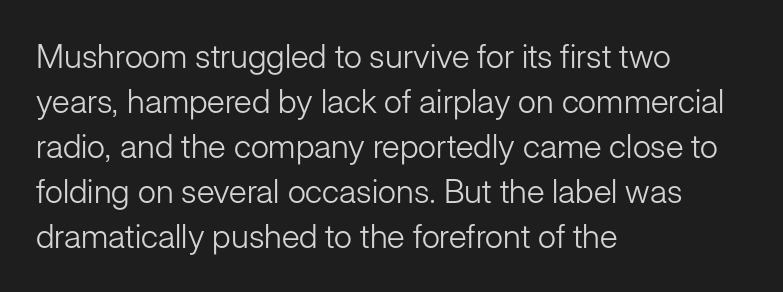
{"serif": "no", "italic": "no", "bold": "no", "weight": "light", "width": "normal", "stroke_contrast": "low", "x_height": "medium", "monospaced": "no", "underline": "no", "align": "left", "line_spacing": "normal", "line_spacing_ratio": 1.36, "letter_spacing": "normal", "letter_spacing_em": 0.0, "glyph_px": 33}
